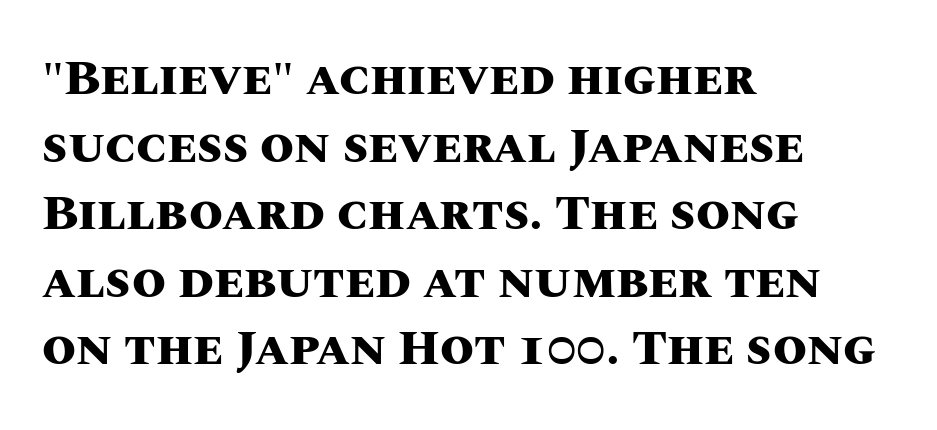
The image shows 49 px heavy type, upright; set left-aligned, normal line spacing (1.38x), normal letter spacing, not underlined; medium stroke contrast and a large x-height.
